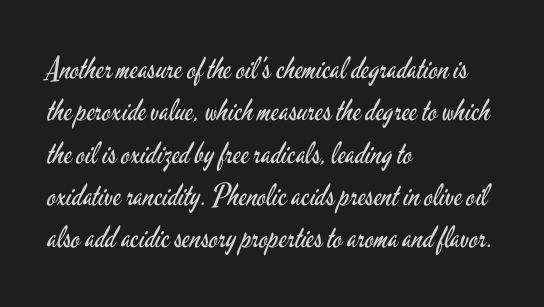
{"serif": "no", "bold": "no", "weight": "regular", "width": "condensed", "stroke_contrast": "low", "x_height": "small", "monospaced": "no", "underline": "no", "align": "left", "line_spacing": "normal", "line_spacing_ratio": 1.41, "letter_spacing": "normal", "letter_spacing_em": 0.0, "glyph_px": 30}
